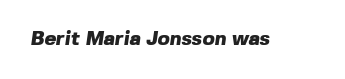
{"bold": "yes", "underline": "no", "letter_spacing": "normal", "letter_spacing_em": 0.0, "glyph_px": 20}
